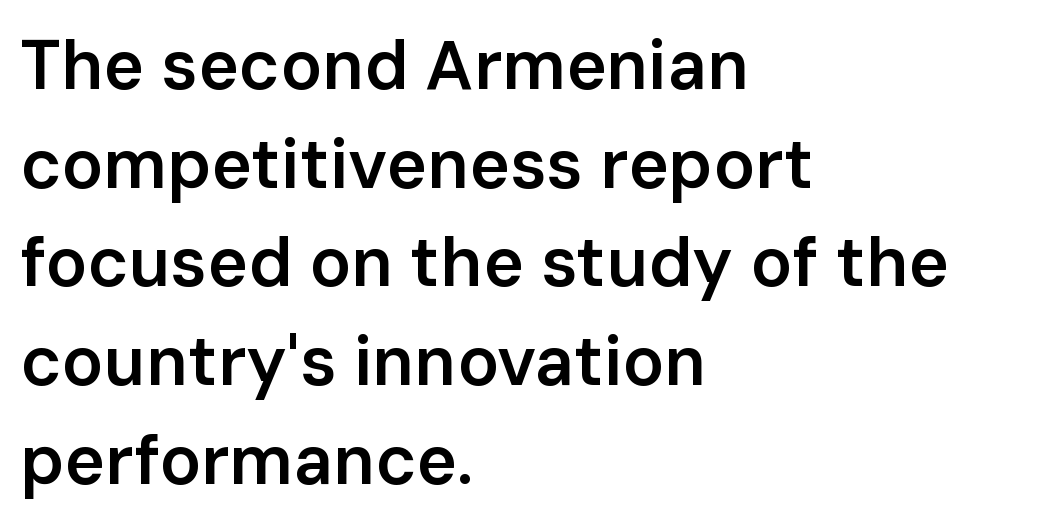
{"serif": "no", "italic": "no", "bold": "semi", "weight": "semibold", "width": "normal", "stroke_contrast": "low", "x_height": "medium", "monospaced": "no", "underline": "no", "align": "left", "line_spacing": "normal", "line_spacing_ratio": 1.43, "letter_spacing": "normal", "letter_spacing_em": 0.0, "glyph_px": 69}
